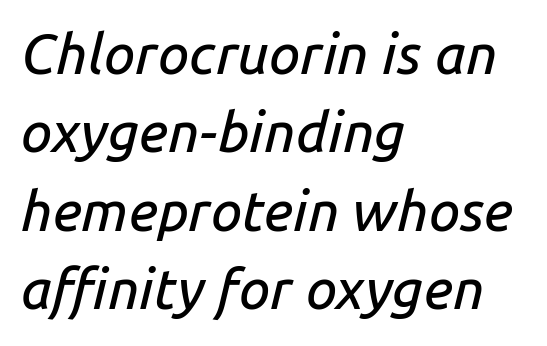
Do the characters align in a grid? No, the font is proportional. Characters are canted at an angle relative to the baseline's perpendicular. Casual observation: everything's shoved over to the left. The lines sit at an ordinary, default distance from one another. Descenders are the only things crossing below the line.
